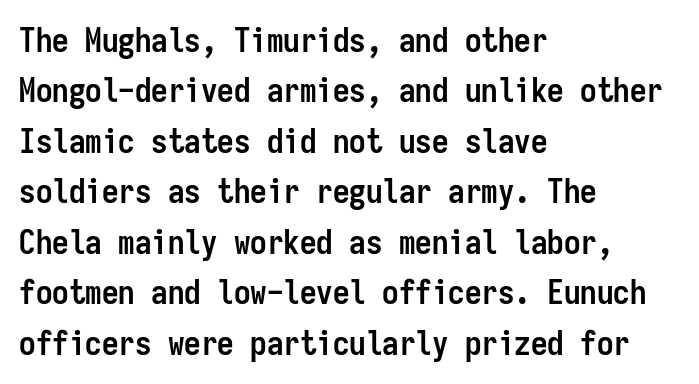
{"serif": "no", "italic": "no", "bold": "yes", "weight": "semibold", "width": "condensed", "stroke_contrast": "low", "x_height": "medium", "monospaced": "yes", "underline": "no", "align": "left", "line_spacing": "normal", "line_spacing_ratio": 1.53, "letter_spacing": "normal", "letter_spacing_em": 0.0, "glyph_px": 33}
